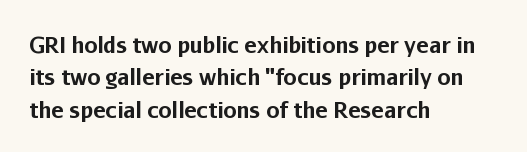
The image shows 21 px bold type, upright; set left-aligned, normal line spacing (1.54x), normal letter spacing, not underlined.
